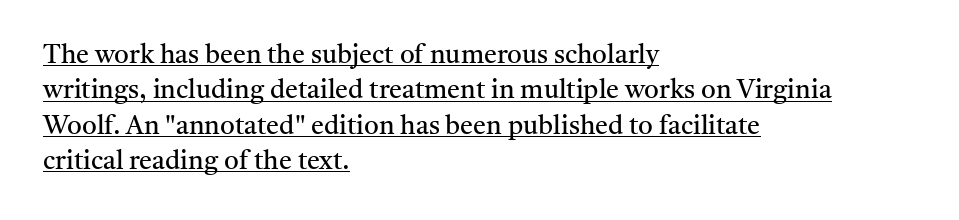
{"italic": "no", "bold": "no", "underline": "yes", "align": "left", "line_spacing": "normal", "line_spacing_ratio": 1.36, "letter_spacing": "normal", "letter_spacing_em": 0.0, "glyph_px": 26}
